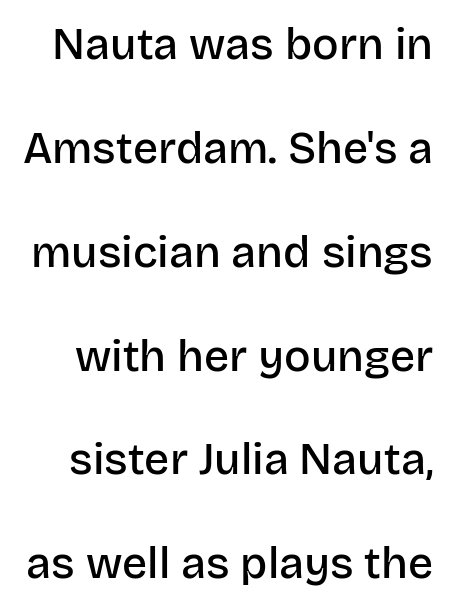
{"serif": "no", "italic": "no", "bold": "semi", "weight": "semibold", "width": "normal", "stroke_contrast": "low", "x_height": "large", "monospaced": "no", "underline": "no", "line_spacing": "loose", "line_spacing_ratio": 2.36, "letter_spacing": "normal", "letter_spacing_em": 0.0, "glyph_px": 44}
